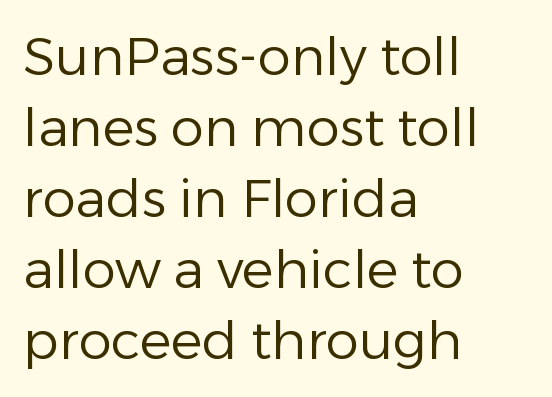
Q: Is the text bold? A: No.
Q: Is the text italic (slanted)? A: No, it is upright.
Q: Is the typeface a serif or a sans-serif typeface? A: Sans-serif.
Q: Is the text underlined? A: No.
Q: How is the paragraph aligned? A: Left-aligned.
Q: Is the spacing between letters normal or unusually wide? A: Normal.
Q: Is the spacing between lines tight, normal or loose? A: Normal.
Q: Width (condensed, normal, or wide)? A: Normal.
Q: Stroke contrast? A: Low.
Q: x-height? A: Medium.
Q: Monospaced? A: No.
